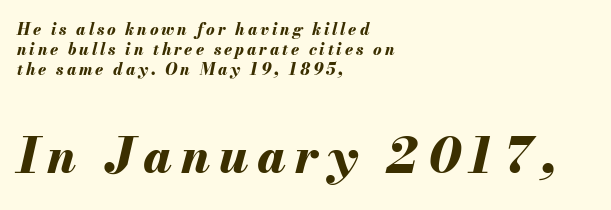
{"italic": "yes", "lean": "right", "slant_degrees": 13, "bold": "yes", "weight": "bold", "width": "normal", "stroke_contrast": "medium", "x_height": "small", "monospaced": "no", "underline": "no", "align": "left", "line_spacing": "normal", "line_spacing_ratio": 1.26, "larger_block": "second", "size_ratio": 3.06, "glyph_px": 49}
